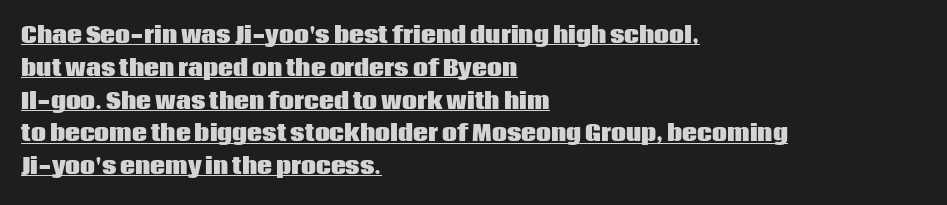
The image shows 21 px bold type, upright; set left-aligned, normal line spacing (1.56x), normal letter spacing, underlined.
